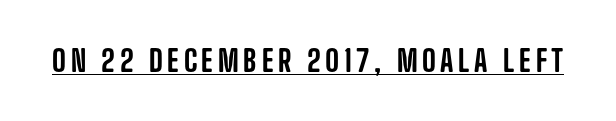
The image shows 30 px condensed sans-serif type, upright; set underlined; low stroke contrast and a large x-height.
